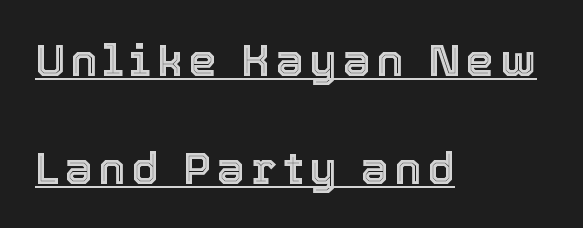
In terms of posture, this sample is upright. Check the space under the baseline: a stroke is drawn there. Note the varied advance widths — an 'i' is clearly narrower than an 'm'. Horizontal alignment here is leftward, the default for most running prose. Leading is clearly above the norm, producing a sparse column.
